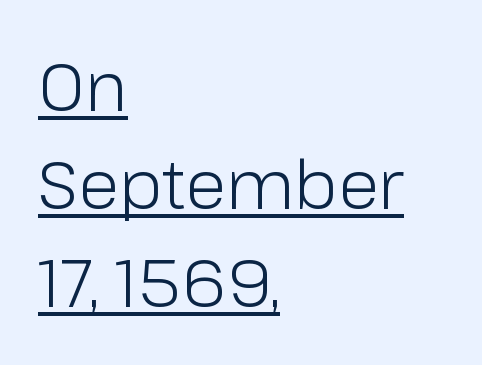
Q: Is the text bold? A: No.
Q: Is the text italic (slanted)? A: No, it is upright.
Q: Is the typeface a serif or a sans-serif typeface? A: Sans-serif.
Q: Is the text underlined? A: Yes.
Q: How is the paragraph aligned? A: Left-aligned.
Q: Is the spacing between letters normal or unusually wide? A: Normal.
Q: Is the spacing between lines tight, normal or loose? A: Normal.
Q: Width (condensed, normal, or wide)? A: Normal.
Q: Stroke contrast? A: Low.
Q: x-height? A: Medium.
Q: Monospaced? A: No.
